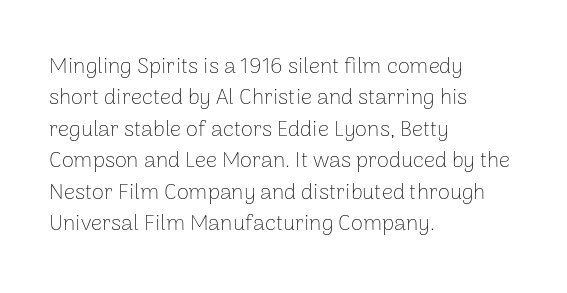
{"italic": "no", "bold": "no", "underline": "no", "align": "left", "line_spacing": "normal", "line_spacing_ratio": 1.43, "letter_spacing": "normal", "letter_spacing_em": 0.0, "glyph_px": 22}
